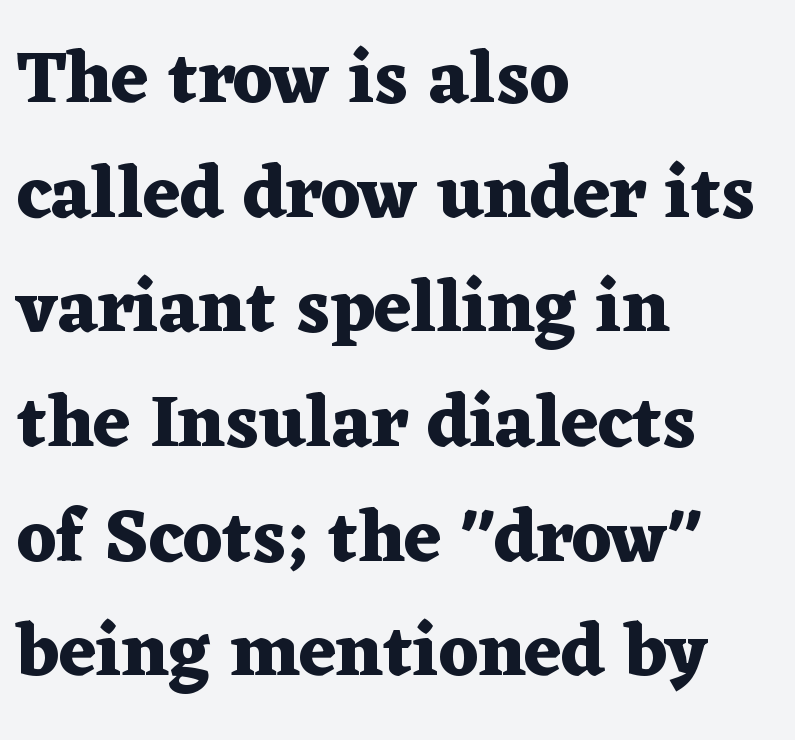
Q: Is the text bold? A: Yes.
Q: Is the text italic (slanted)? A: No, it is upright.
Q: Is the typeface a serif or a sans-serif typeface? A: Serif.
Q: Is the text underlined? A: No.
Q: How is the paragraph aligned? A: Left-aligned.
Q: Is the spacing between letters normal or unusually wide? A: Normal.
Q: Is the spacing between lines tight, normal or loose? A: Normal.
Q: Width (condensed, normal, or wide)? A: Wide.
Q: Stroke contrast? A: Medium.
Q: x-height? A: Medium.
Q: Monospaced? A: No.
